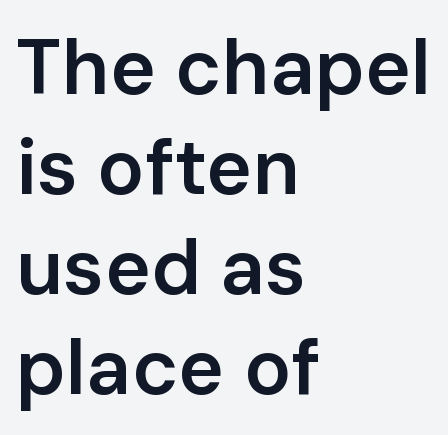
Q: Is the text bold? A: Semi-bold.
Q: Is the text italic (slanted)? A: No, it is upright.
Q: Is the typeface a serif or a sans-serif typeface? A: Sans-serif.
Q: Is the text underlined? A: No.
Q: How is the paragraph aligned? A: Left-aligned.
Q: Is the spacing between letters normal or unusually wide? A: Normal.
Q: Is the spacing between lines tight, normal or loose? A: Normal.
Q: Width (condensed, normal, or wide)? A: Normal.
Q: Stroke contrast? A: Low.
Q: x-height? A: Medium.
Q: Monospaced? A: No.
